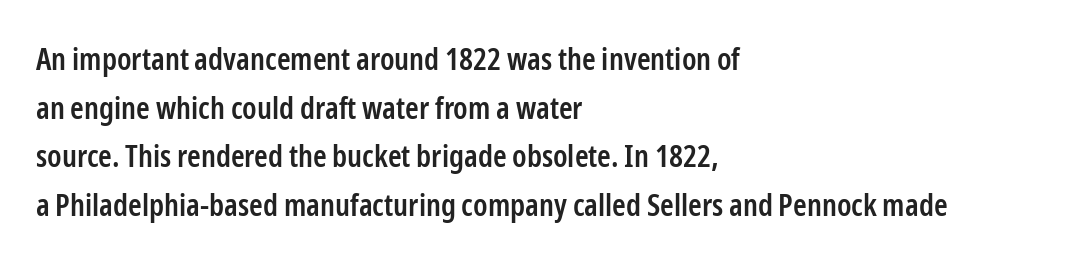
The image shows 31 px semibold, condensed sans-serif type, upright; set left-aligned, normal line spacing (1.57x), normal letter spacing, not underlined; low stroke contrast and a medium x-height.
